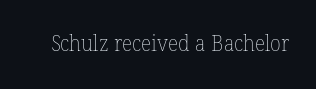
Students, note that the glyphs here touch the page at normal intervals. Any mark beneath the type? The region is blank. Is this a heavy cut? Hardly; it is regular or lighter.
